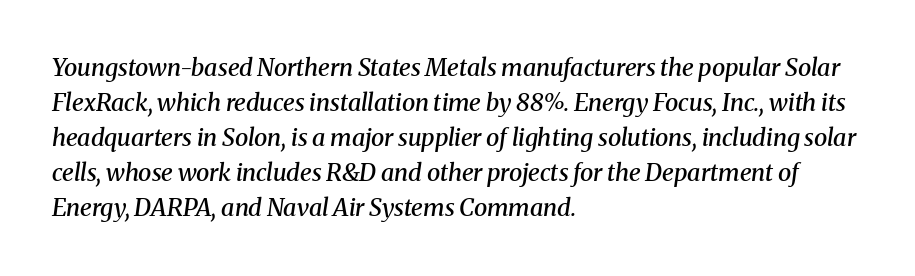
The foot of each line stays bare and open. Heft: intermediate — a semibold. Honestly, the letter spacing is just normal — you wouldn't notice it. Quick note: interline space is typical. Each line starts at the same left margin while the right side varies. Yep, that's italic — everything's leaning.
